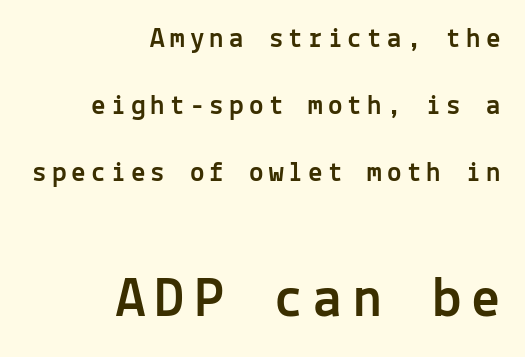
Is the lower block the larger one? Yes — the lower block carries the bigger type. These lines were composed using upright roman letters. Students, observe: this is what heavily led, spacious text looks like. You can tell from the bare stems that sans-serif type was used. Is the block centered? No — it sits flush against the right margin. Rule under the text: the space is simply empty.
